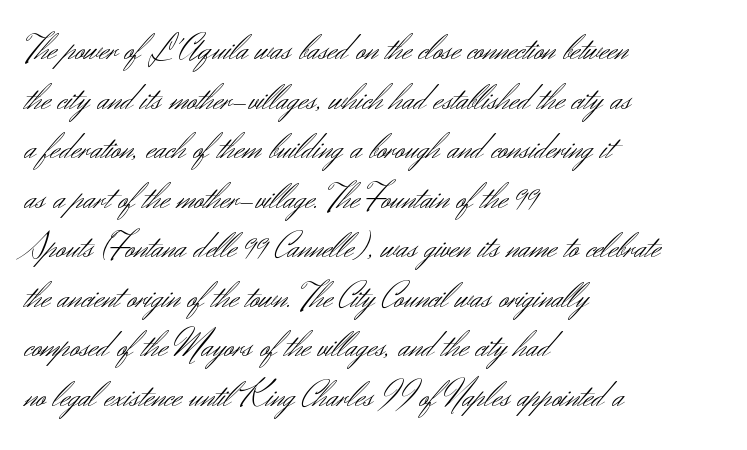
Horizontal alignment here is leftward, the default for most running prose. Weight class: somewhere from thin through regular. The space directly below the letters is spotless. The leading is moderate, giving the passage an even texture. Character widths vary here, with narrow letters taking less room than wide ones. This rendering employs a face without finishing strokes, i.e., a sans-serif.
